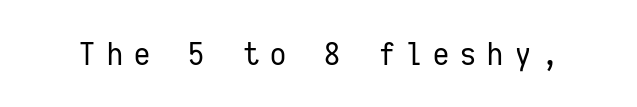
Q: Is the text bold? A: No.
Q: Is the text italic (slanted)? A: No, it is upright.
Q: Is the typeface a serif or a sans-serif typeface? A: Sans-serif.
Q: Is the text underlined? A: No.
Q: Is the spacing between letters normal or unusually wide? A: Unusually wide.
Q: Width (condensed, normal, or wide)? A: Condensed.
Q: Stroke contrast? A: Low.
Q: x-height? A: Medium.
Q: Monospaced? A: Yes.
